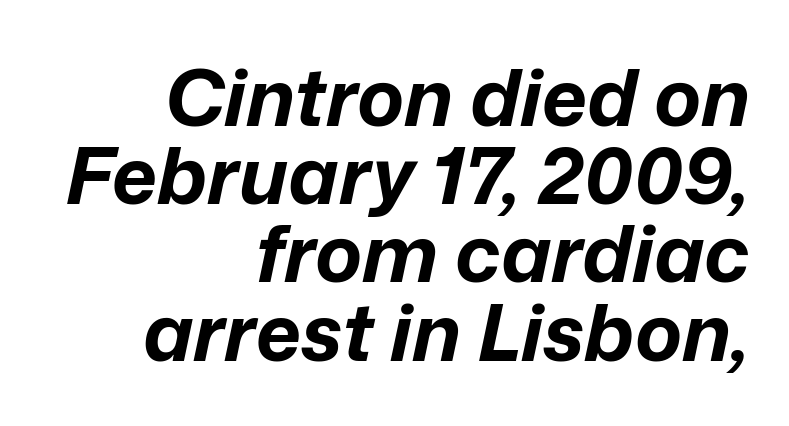
The image shows 79 px bold type, italic (leaning right); set right-aligned, tight line spacing (0.99x), normal letter spacing, not underlined; low stroke contrast and a medium x-height.
